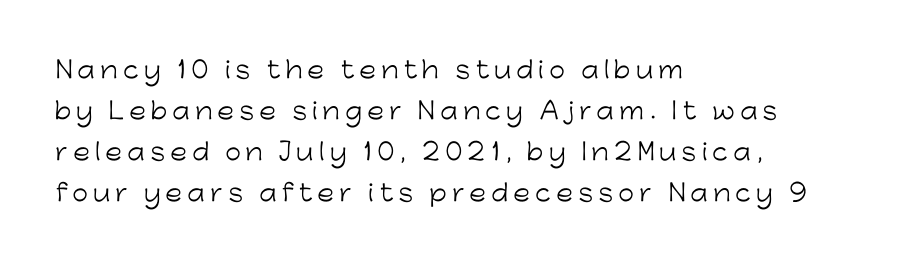
{"italic": "no", "bold": "no", "underline": "no", "align": "left", "line_spacing_ratio": 1.78, "letter_spacing": "wide", "letter_spacing_em": 0.22, "glyph_px": 23}
